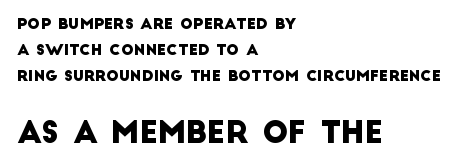
Q: Is the typeface a serif or a sans-serif typeface? A: Sans-serif.
Q: Is the text underlined? A: No.
Q: How is the paragraph aligned? A: Left-aligned.
Q: Is the spacing between letters normal or unusually wide? A: Normal.
Q: Which block of text is set in a larger size, the first (top) or the second (bottom)? A: The second (bottom) one.
Q: Width (condensed, normal, or wide)? A: Normal.
Q: Stroke contrast? A: Low.
Q: x-height? A: Large.
Q: Monospaced? A: No.
